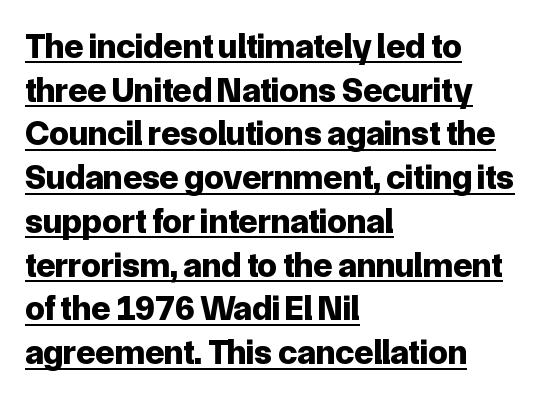
The image shows 35 px bold sans-serif type, upright; set left-aligned, normal line spacing (1.25x), normal letter spacing, underlined; low stroke contrast and a medium x-height.
